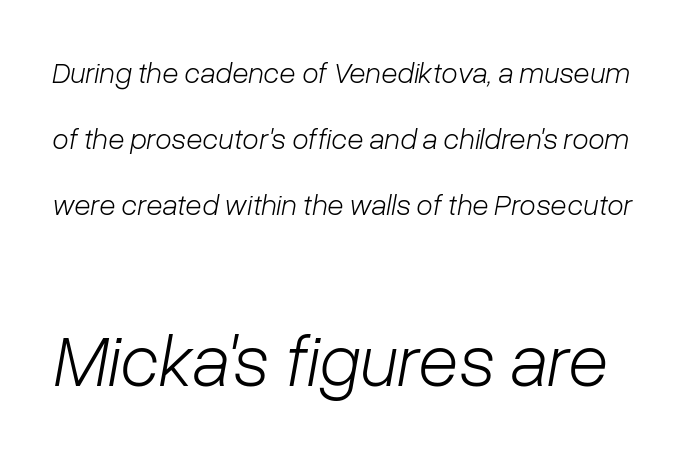
Q: Is the text bold? A: No.
Q: Is the text italic (slanted)? A: Yes, it leans right by about 10 degrees.
Q: Is the text underlined? A: No.
Q: Is the spacing between letters normal or unusually wide? A: Normal.
Q: Is the spacing between lines tight, normal or loose? A: Loose.
Q: Which block of text is set in a larger size, the first (top) or the second (bottom)? A: The second (bottom) one.
Q: Width (condensed, normal, or wide)? A: Normal.
Q: Stroke contrast? A: Low.
Q: x-height? A: Medium.
Q: Monospaced? A: No.
